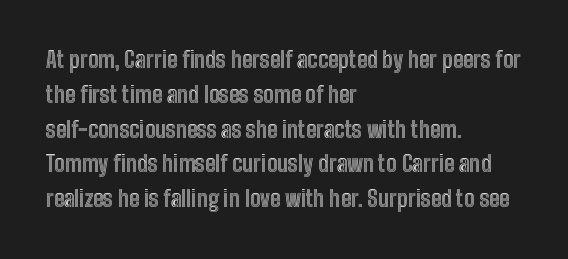
The image shows 22 px text type, upright; set left-aligned, normal line spacing (1.58x), normal letter spacing, not underlined.
